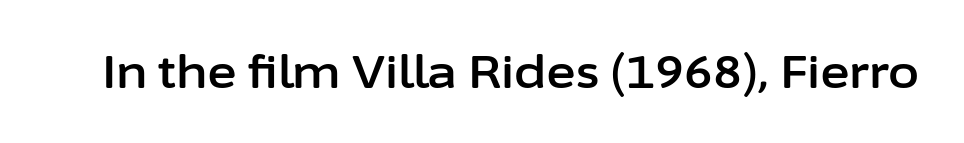
The image shows 45 px sans-serif type, upright; set normal letter spacing, not underlined; low stroke contrast and a medium x-height.
